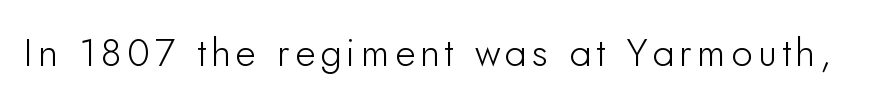
{"serif": "no", "italic": "no", "width": "normal", "stroke_contrast": "low", "x_height": "small", "monospaced": "no", "underline": "no", "glyph_px": 39}
